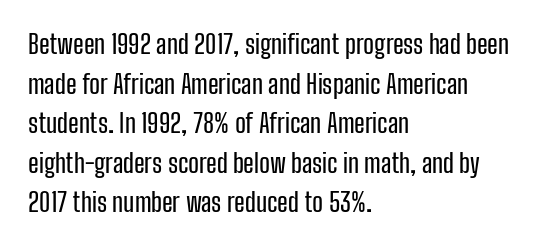
The image shows 26 px text type, upright; set left-aligned, normal line spacing (1.52x), normal letter spacing, not underlined.
